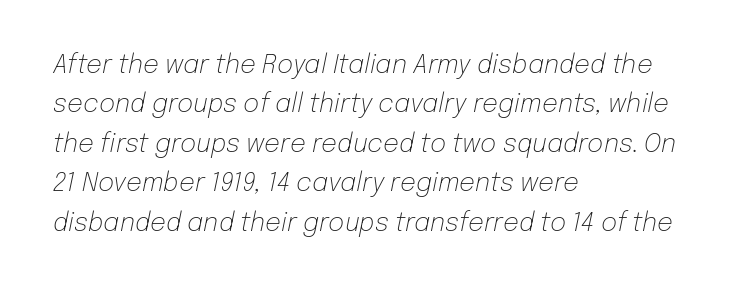
{"italic": "yes", "lean": "right", "slant_degrees": 12, "bold": "no", "underline": "no", "align": "left", "line_spacing": "normal", "line_spacing_ratio": 1.58, "letter_spacing": "normal", "letter_spacing_em": 0.0, "glyph_px": 25}
